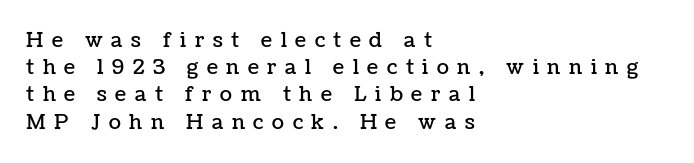
Q: Is the text italic (slanted)? A: No, it is upright.
Q: Is the text underlined? A: No.
Q: How is the paragraph aligned? A: Left-aligned.
Q: Is the spacing between letters normal or unusually wide? A: Unusually wide.
Q: Is the spacing between lines tight, normal or loose? A: Normal.
